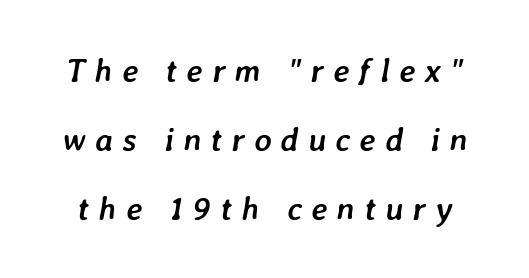
Q: Is the text bold? A: Yes.
Q: Is the text italic (slanted)? A: Yes, it leans right by about 7 degrees.
Q: Is the text underlined? A: No.
Q: Is the spacing between letters normal or unusually wide? A: Unusually wide.
Q: Is the spacing between lines tight, normal or loose? A: Loose.
Q: Width (condensed, normal, or wide)? A: Normal.
Q: Stroke contrast? A: Low.
Q: x-height? A: Medium.
Q: Monospaced? A: No.
